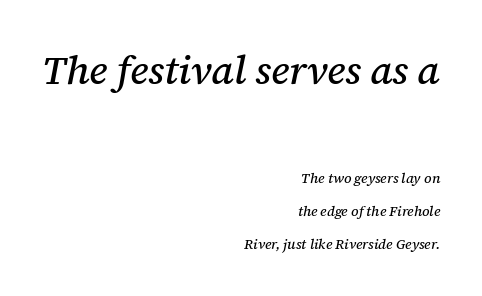
{"serif": "yes", "italic": "yes", "lean": "right", "slant_degrees": 12, "width": "normal", "stroke_contrast": "medium", "x_height": "medium", "monospaced": "no", "underline": "no", "align": "right", "line_spacing": "loose", "line_spacing_ratio": 2.35, "letter_spacing": "normal", "letter_spacing_em": 0.0, "larger_block": "first", "size_ratio": 2.86, "glyph_px": 40}
